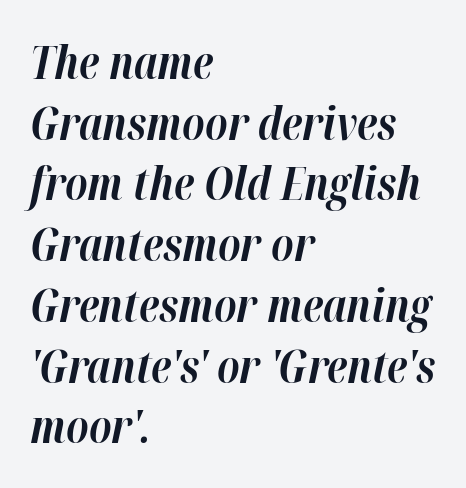
Type without underlining. This sample has the flowing, uneven cadence of proportional lettering. The compositor pushed each line to the left boundary. An italicized treatment has been applied to the whole sample. The letterforms sit shoulder to shoulder at normal distance. Is there much room between lines? A standard amount, neither cramped nor airy.
